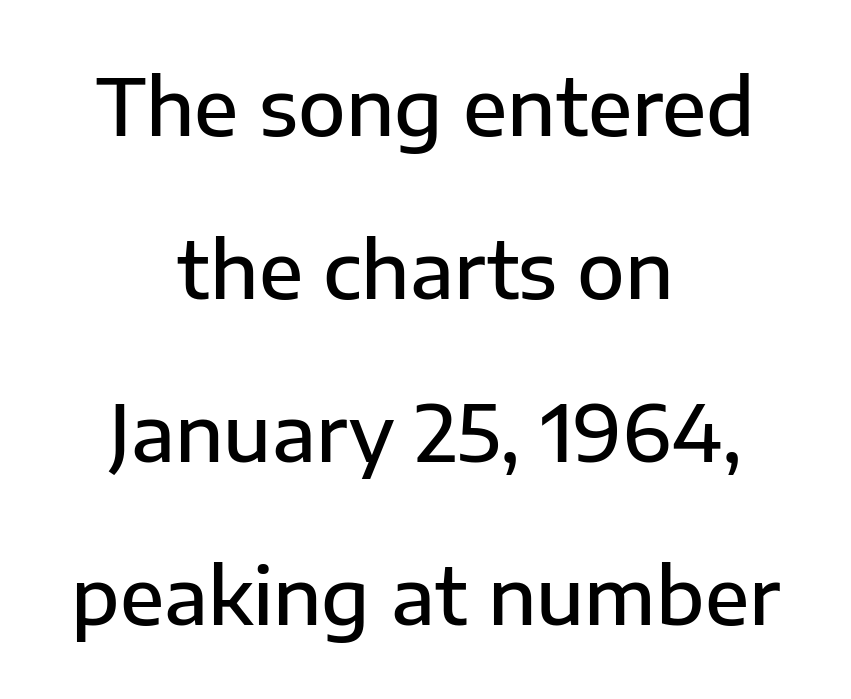
{"serif": "no", "italic": "no", "bold": "semi", "weight": "semibold", "width": "normal", "stroke_contrast": "low", "x_height": "medium", "monospaced": "no", "underline": "no", "align": "center", "line_spacing": "loose", "line_spacing_ratio": 2.09, "letter_spacing": "normal", "letter_spacing_em": 0.0, "glyph_px": 78}
